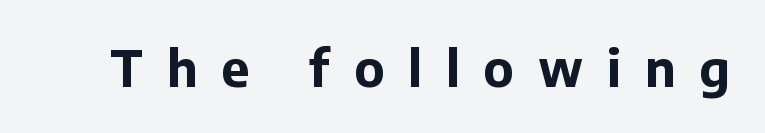
The image shows 50 px bold sans-serif type, upright; set unusually wide letter spacing (+0.48 em), not underlined; low stroke contrast and a medium x-height.
